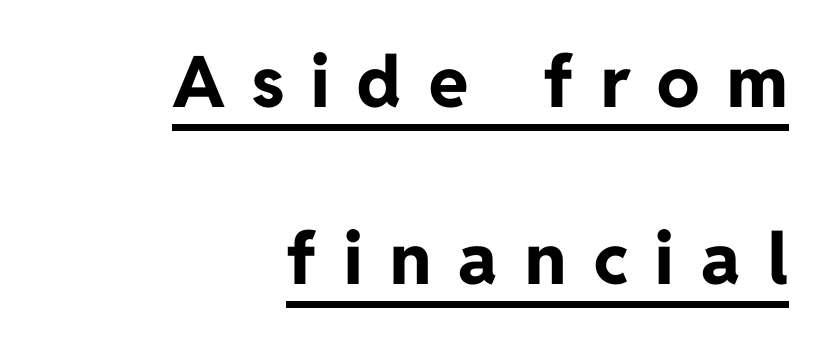
The image shows 71 px bold sans-serif type, upright; set right-aligned, loose line spacing (2.49x), unusually wide letter spacing (+0.39 em), underlined; low stroke contrast and a medium x-height.
